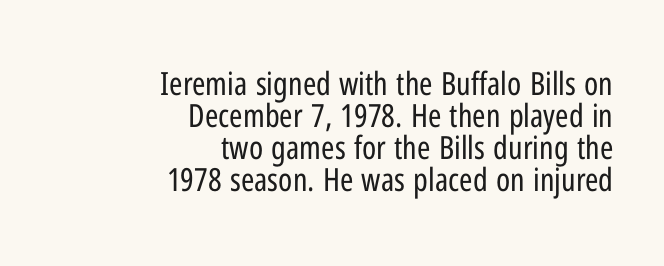
The typography opts for an upright posture over an oblique one. Visually the block forms a straight wall on the right and a jagged coastline on the left. Letterform terminals end flat and unadorned throughout the passage. The lines are packed closely together with very little leading. Is this a fixed-width face? No — the glyphs have proportional, varying widths. Caption: standard tracking, unaltered.
